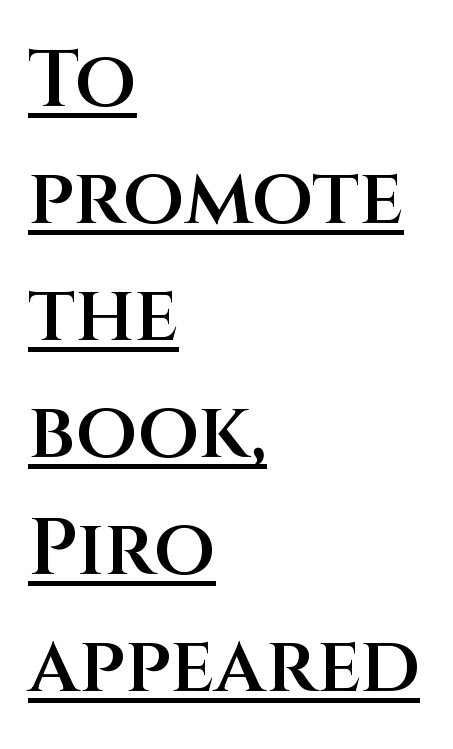
Glance below the letters and you will spot a drawn line. The space between consecutive lines is moderate. A fair bit of extra ink — the face is semibold, not bold. The horizontal fit of the characters is conventional and even. The font's upright variant was chosen for this text. Is this a sans? Yes — the strokes have no serifs.
